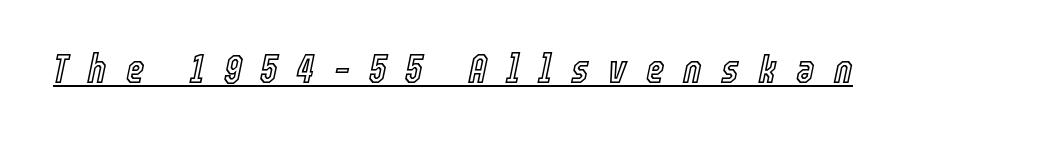
Rendered with sloped, italic letterforms. Do the characters align in a grid? No, the font is proportional. In terms of letterspacing, this is a distinctly airy, spread setting. Like a heading marked for emphasis, these lines bear an underscore.
